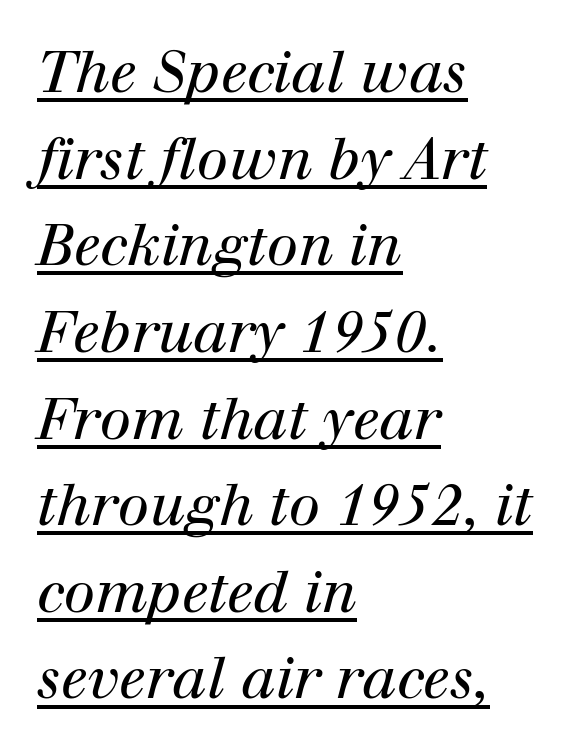
Character widths vary here, with narrow letters taking less room than wide ones. Looks like someone drew a line under every word here. The passage is arranged the way most books set body copy — flush left. The gaps between neighbouring characters are ordinary and unremarkable. Yep, that's italic — everything's leaning. No heavy texture on the line: the type isn't bold.
